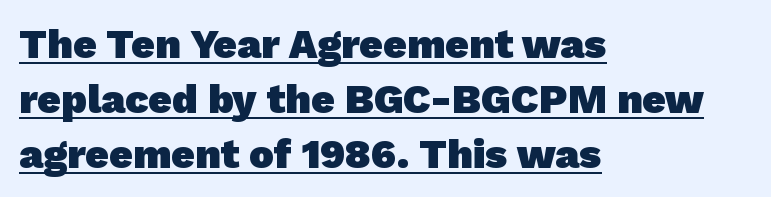
The image shows 41 px heavy sans-serif type; set left-aligned, normal line spacing (1.34x), normal letter spacing, underlined; low stroke contrast and a medium x-height.
